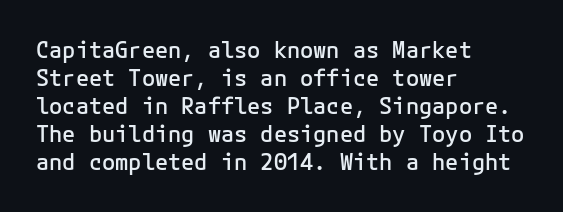
The image shows 22 px text type, upright; set left-aligned, normal line spacing (1.27x), normal letter spacing, not underlined.
